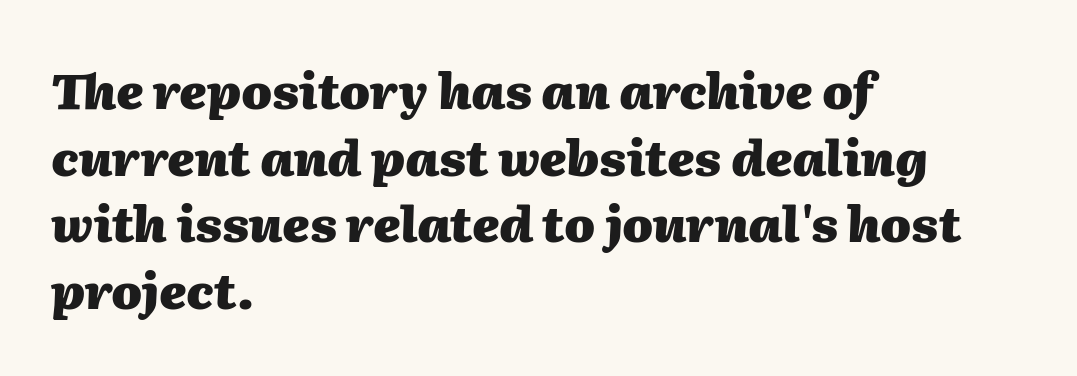
The designer left line spacing at the default. Compared with a centered layout, this one pins lines to the left instead. The face used here has the dense, thick strokes of a bold. Looks like regular typesetting: each glyph gets only the width it needs. This rendering features lettering with no underline. The font's italic variant was chosen for this text.
